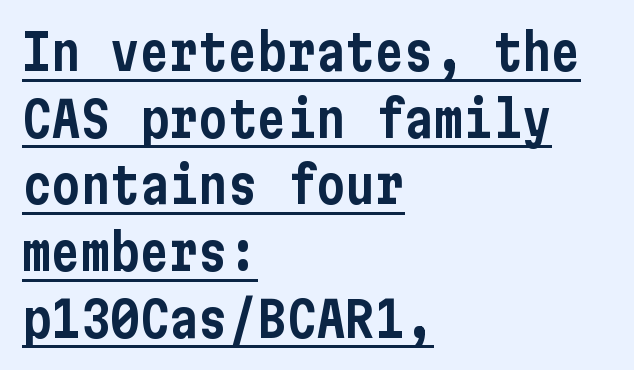
{"serif": "no", "italic": "no", "width": "condensed", "stroke_contrast": "low", "x_height": "medium", "underline": "yes", "align": "left", "line_spacing": "normal", "line_spacing_ratio": 1.36, "letter_spacing": "normal", "letter_spacing_em": 0.0, "glyph_px": 49}
